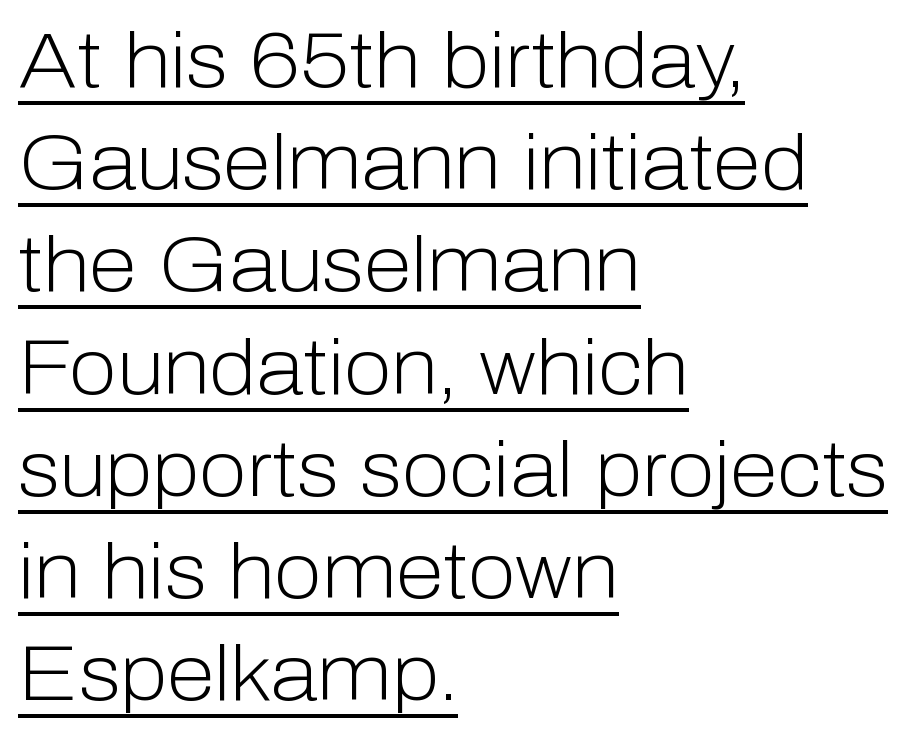
The typesetter chose a ragged-right arrangement here. How would I describe the line gaps? Plain and ordinary. The typography opts for an upright posture over an oblique one. This sample uses plain, unmodified letter spacing. Font category for this specimen: sans-serif.
